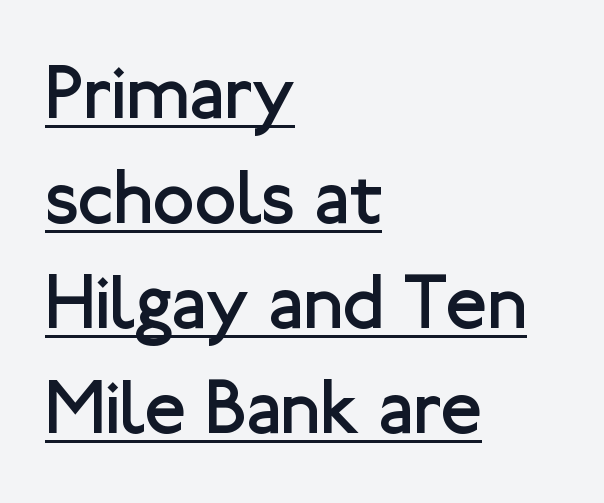
{"serif": "no", "italic": "no", "bold": "no", "weight": "regular", "width": "normal", "stroke_contrast": "low", "x_height": "medium", "monospaced": "no", "underline": "yes", "align": "left", "line_spacing": "normal", "line_spacing_ratio": 1.38, "letter_spacing": "normal", "letter_spacing_em": 0.0, "glyph_px": 76}
